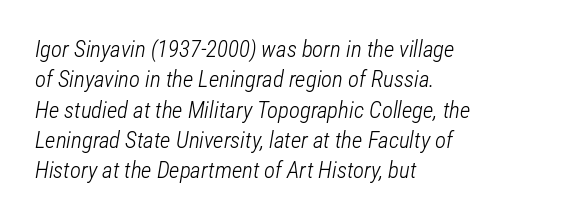
The image shows 23 px text type, italic (leaning right); set left-aligned, normal line spacing (1.32x), normal letter spacing, not underlined.
